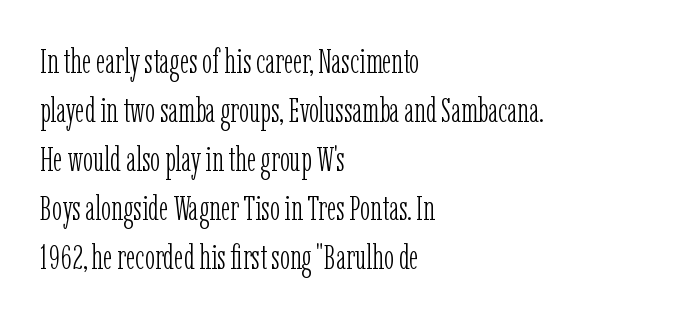
The image shows 34 px light, condensed serif type, upright; set left-aligned, normal line spacing (1.44x), normal letter spacing, not underlined; low stroke contrast and a medium x-height.
